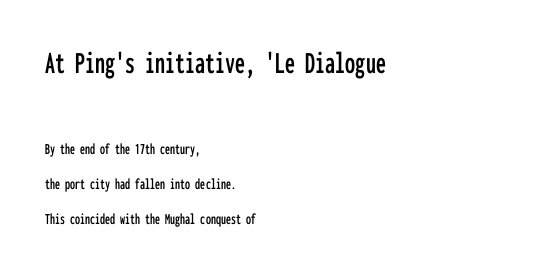
The image shows 32 px condensed sans-serif type, upright, monospaced; set left-aligned, loose line spacing (2.18x), normal letter spacing, not underlined; the first (top) block is 2.0x larger; low stroke contrast and a medium x-height.
